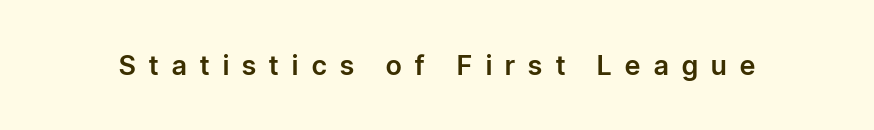
{"italic": "no", "underline": "no", "letter_spacing": "wide", "letter_spacing_em": 0.5, "glyph_px": 27}
